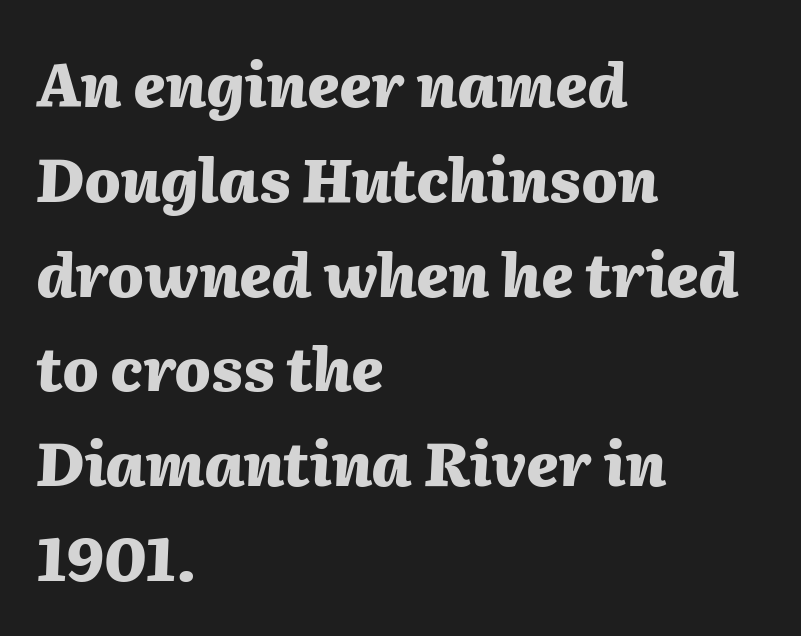
Q: Is the text bold? A: Yes.
Q: Is the text italic (slanted)? A: Yes, it leans right by about 2 degrees.
Q: Is the text underlined? A: No.
Q: How is the paragraph aligned? A: Left-aligned.
Q: Is the spacing between letters normal or unusually wide? A: Normal.
Q: Is the spacing between lines tight, normal or loose? A: Normal.
Q: Width (condensed, normal, or wide)? A: Normal.
Q: Stroke contrast? A: Medium.
Q: x-height? A: Medium.
Q: Monospaced? A: No.
